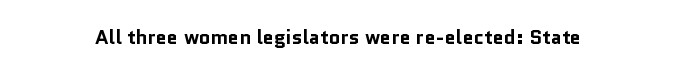
Q: Is the text bold? A: Yes.
Q: Is the text italic (slanted)? A: No, it is upright.
Q: Is the text underlined? A: No.
Q: Is the spacing between letters normal or unusually wide? A: Normal.
